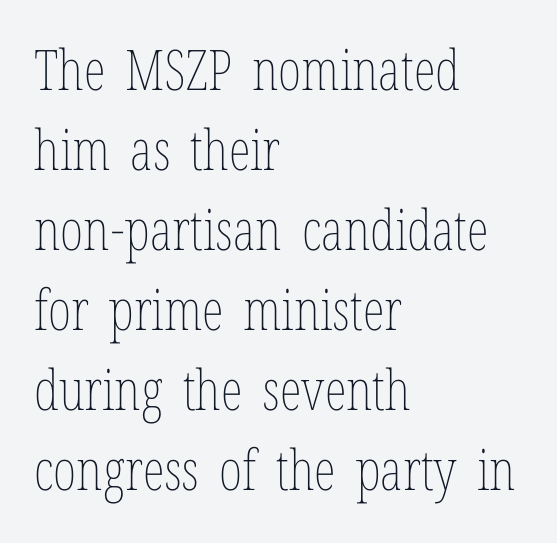
The image shows 56 px thin, condensed type, upright; set left-aligned, normal line spacing (1.43x), normal letter spacing, not underlined; low stroke contrast and a medium x-height.
